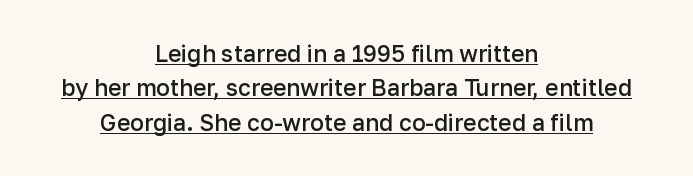
Q: Is the text bold? A: Semi-bold.
Q: Is the text italic (slanted)? A: No, it is upright.
Q: Is the text underlined? A: Yes.
Q: How is the paragraph aligned? A: Centered.
Q: Is the spacing between letters normal or unusually wide? A: Normal.
Q: Is the spacing between lines tight, normal or loose? A: Normal.
